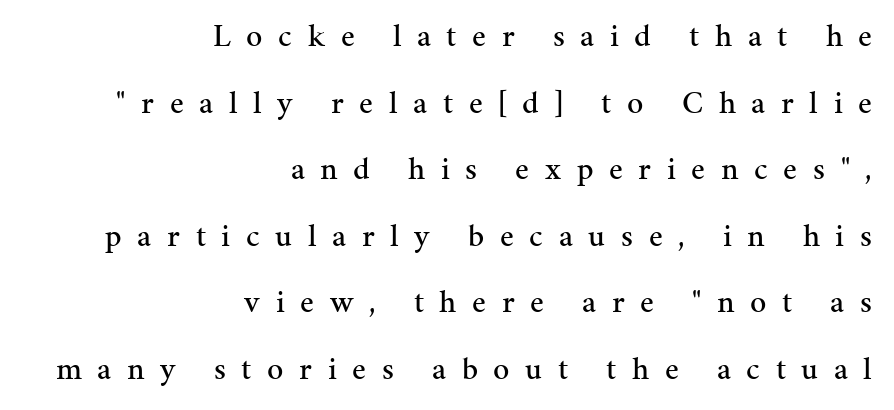
Character widths vary here, with narrow letters taking less room than wide ones. Note: serifs present on the glyphs. Interline gaps are noticeably wide in this sample. Check under the words: just untouched page.
